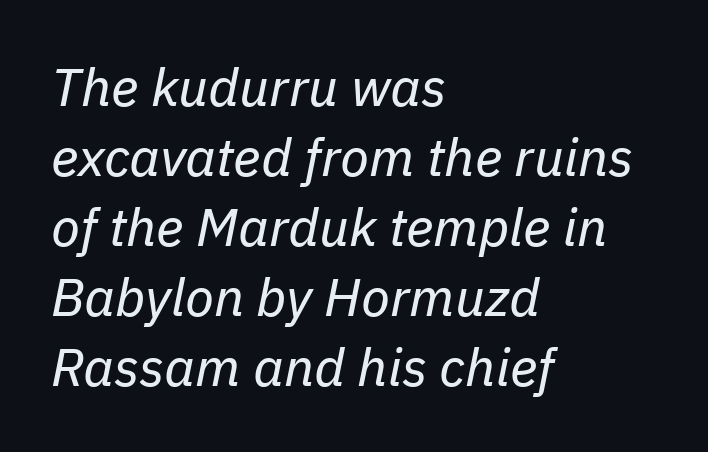
Is the letter spacing exaggerated? No — it looks like the ordinary default. The specimen reads as italic at a glance. Which margin do the lines hug? The left one — the right edge is uneven. Is this a fixed-width face? No — the glyphs have proportional, varying widths. Honestly, there is no underline to notice here at all. Summary of weight: not heavy and not bold.
